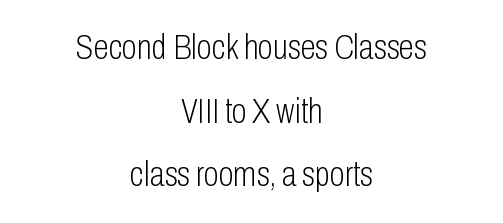
The image shows 35 px light, condensed sans-serif type, upright; set centered, line spacing 1.82x, normal letter spacing, not underlined; low stroke contrast and a medium x-height.
